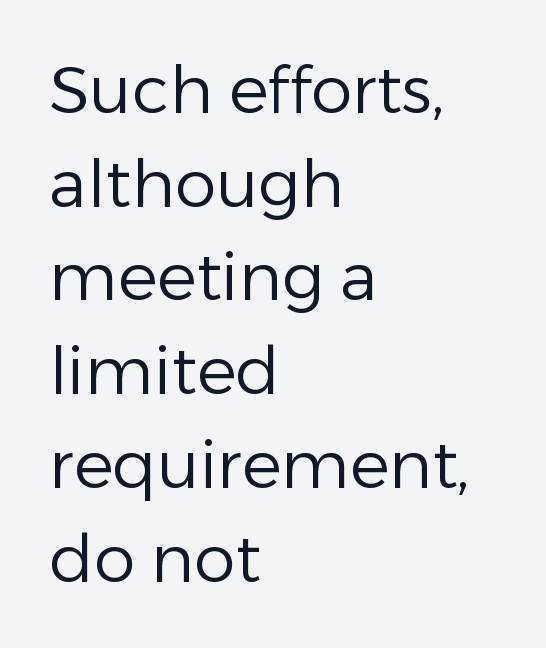
The line-height multiplier appears to be the usual default. This rendering leaves character spacing at its baseline value. Descenders are the only things crossing below the line. Classification — sans serif. Varying glyph widths throughout — classic text-font behaviour.
